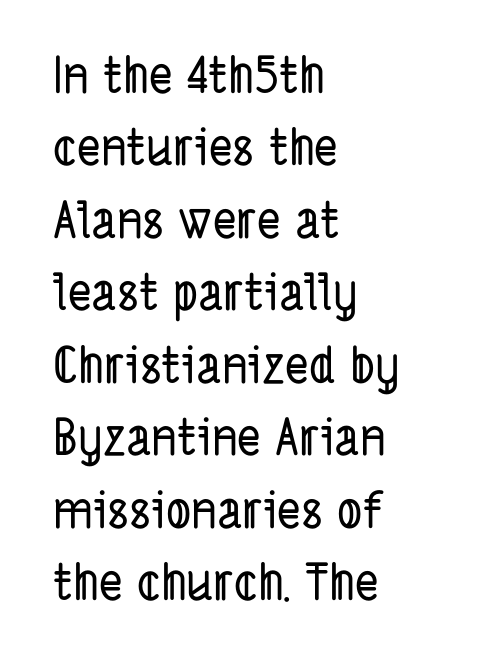
The image shows 50 px condensed sans-serif type; set left-aligned, normal line spacing (1.45x), normal letter spacing, not underlined; low stroke contrast and a medium x-height.
